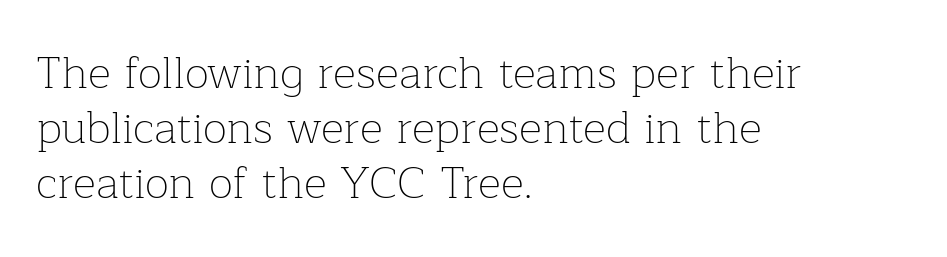
{"serif": "yes", "italic": "no", "bold": "no", "weight": "thin", "width": "normal", "stroke_contrast": "low", "x_height": "medium", "monospaced": "no", "underline": "no", "align": "left", "line_spacing_ratio": 1.22, "letter_spacing": "normal", "letter_spacing_em": 0.0, "glyph_px": 45}
